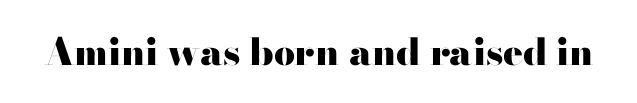
Q: Is the text bold? A: Yes.
Q: Is the text italic (slanted)? A: No, it is upright.
Q: Is the typeface a serif or a sans-serif typeface? A: Serif.
Q: Is the text underlined? A: No.
Q: Is the spacing between letters normal or unusually wide? A: Normal.
Q: Width (condensed, normal, or wide)? A: Wide.
Q: Stroke contrast? A: High.
Q: x-height? A: Small.
Q: Monospaced? A: No.
